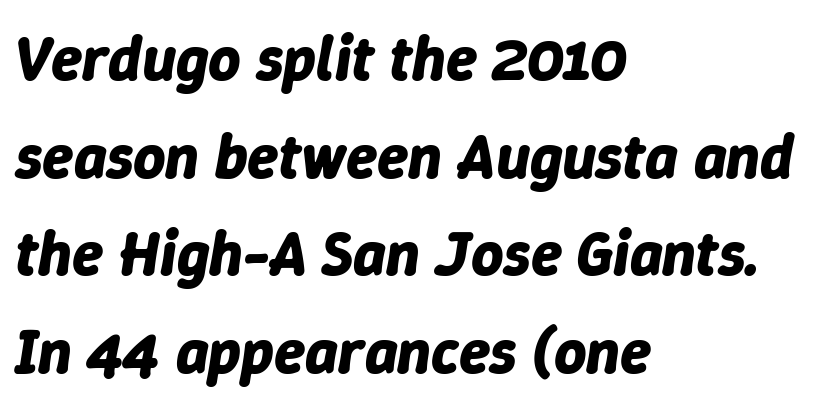
Q: Is the text bold? A: Yes.
Q: Is the text italic (slanted)? A: Yes, it leans right by about 9 degrees.
Q: Is the text underlined? A: No.
Q: How is the paragraph aligned? A: Left-aligned.
Q: Is the spacing between letters normal or unusually wide? A: Normal.
Q: Is the spacing between lines tight, normal or loose? A: Normal.
Q: Width (condensed, normal, or wide)? A: Normal.
Q: Stroke contrast? A: Low.
Q: x-height? A: Medium.
Q: Monospaced? A: No.
